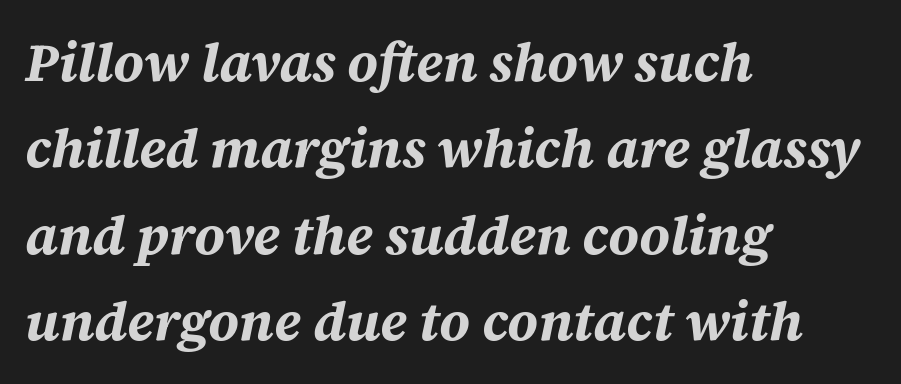
The image shows 54 px bold type, italic (leaning right); set left-aligned, normal line spacing (1.6x), normal letter spacing, not underlined; medium stroke contrast and a large x-height.
